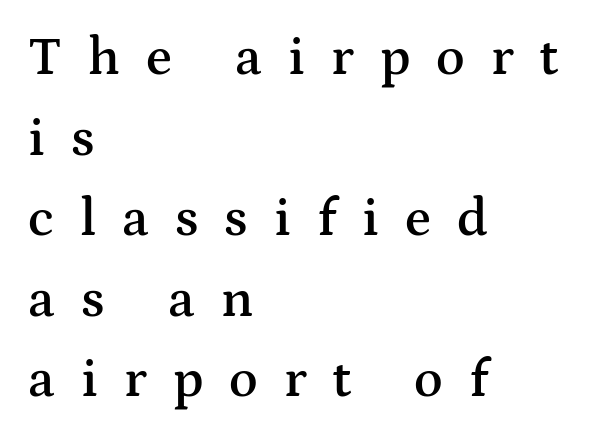
The image shows 53 px semibold, wide serif type, upright; set left-aligned, normal line spacing (1.52x), unusually wide letter spacing (+0.49 em), not underlined; medium stroke contrast and a medium x-height.
